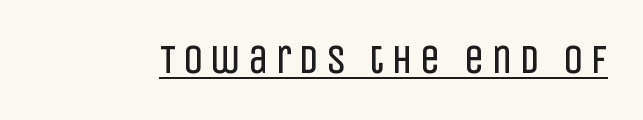
Do the letters lean? They stand straight. Does a line run under the words? Yes, clearly. Character widths vary here, with narrow letters taking less room than wide ones. Heaviness? Minimal to ordinary, like unemphasized prose. Serif or sans? Sans — the stroke terminals are bare.
